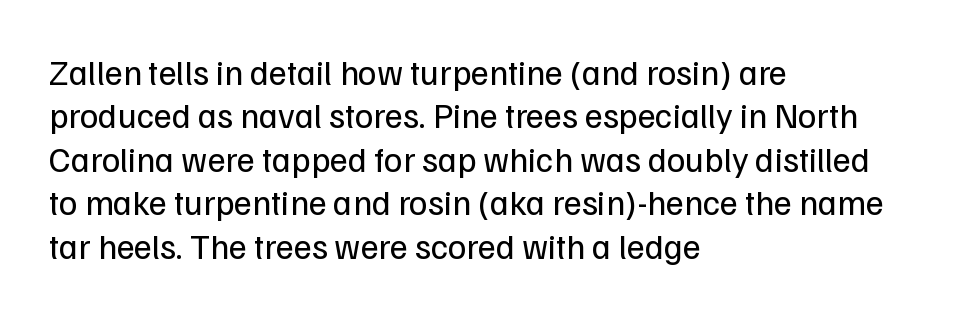
The line texture is even and compact thanks to regular tracking. Notice how the stems are strictly vertical — no italics here. Note: no serifs on the glyphs. Spacing verdict: proportional, widths tailored to each character. Has an underline been added? It has not. The text block is weighted toward the left margin, trailing off unevenly rightward.
